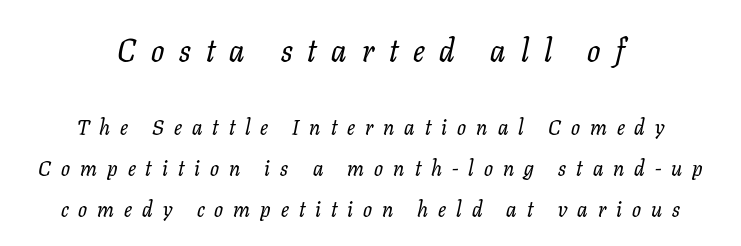
Classification — serif. What's the leading like? Stretched, with rows far apart. The text block is weighted toward neither margin, spreading evenly from the middle. Do the characters align in a grid? No, the font is proportional. Someone cranked the tracking dial way up on this one.
